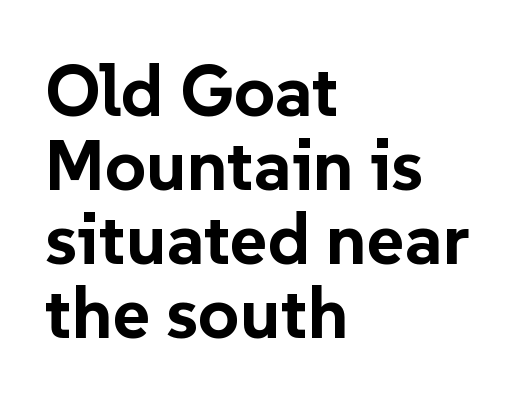
Between one letter and the next there's only the usual sliver of space. Nope, no serifs anywhere on these letters. The letters stand straight up with perfectly vertical stems. Is this a fixed-width face? No — the glyphs have proportional, varying widths. The typesetting leans heavy: a genuine bold. Students, observe: this is what under-led, compact text looks like.
